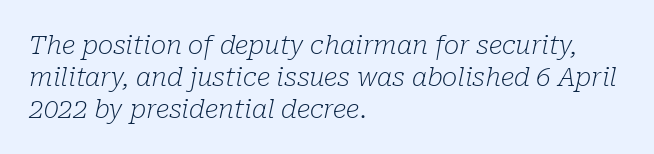
The image shows 26 px text type, italic (leaning right); set left-aligned, line spacing 1.23x, normal letter spacing, not underlined.
